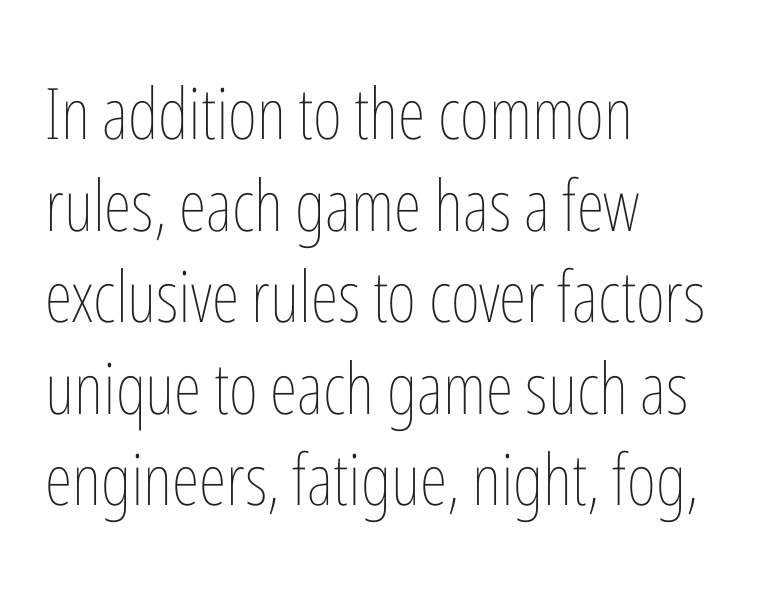
{"italic": "no", "bold": "no", "weight": "thin", "width": "condensed", "stroke_contrast": "low", "x_height": "medium", "monospaced": "no", "underline": "no", "align": "left", "line_spacing": "normal", "line_spacing_ratio": 1.29, "letter_spacing": "normal", "letter_spacing_em": 0.0, "glyph_px": 71}
